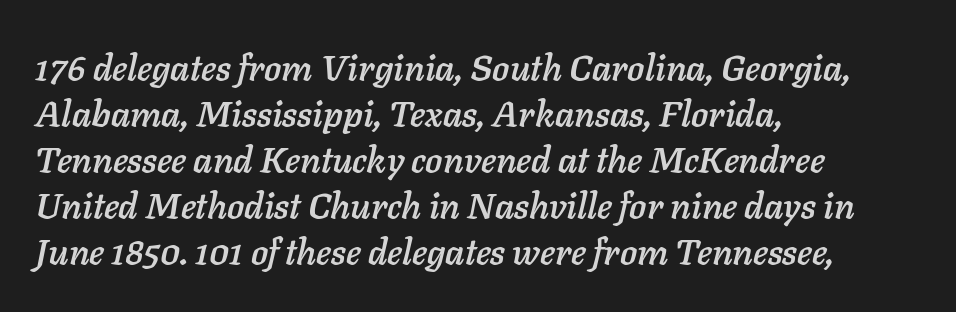
Q: Is the text italic (slanted)? A: Yes, it leans right by about 11 degrees.
Q: Is the text underlined? A: No.
Q: How is the paragraph aligned? A: Left-aligned.
Q: Is the spacing between letters normal or unusually wide? A: Normal.
Q: Is the spacing between lines tight, normal or loose? A: Normal.
Q: Width (condensed, normal, or wide)? A: Normal.
Q: Stroke contrast? A: Low.
Q: x-height? A: Medium.
Q: Monospaced? A: No.
